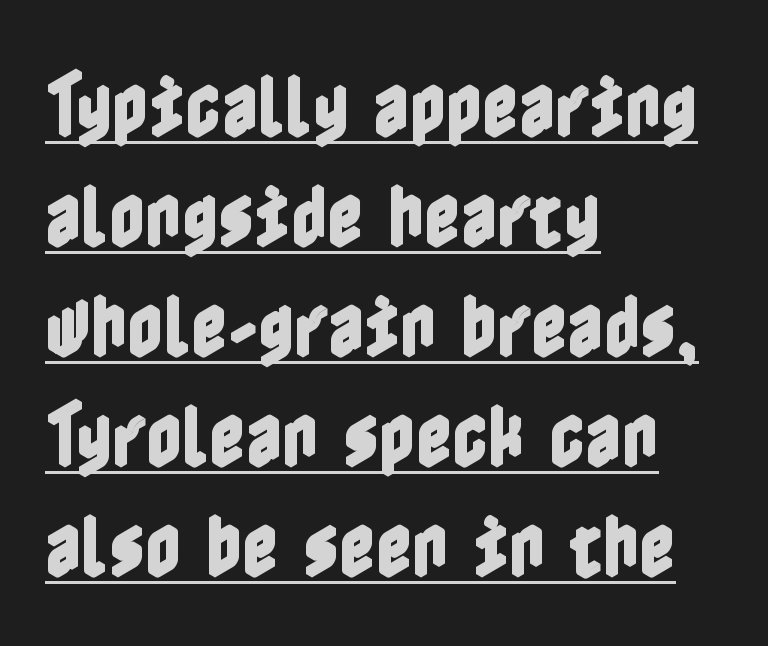
Q: Is the text italic (slanted)? A: No, it is upright.
Q: Is the text underlined? A: Yes.
Q: How is the paragraph aligned? A: Left-aligned.
Q: Is the spacing between letters normal or unusually wide? A: Normal.
Q: Is the spacing between lines tight, normal or loose? A: Normal.
Q: Width (condensed, normal, or wide)? A: Condensed.
Q: x-height? A: Medium.
